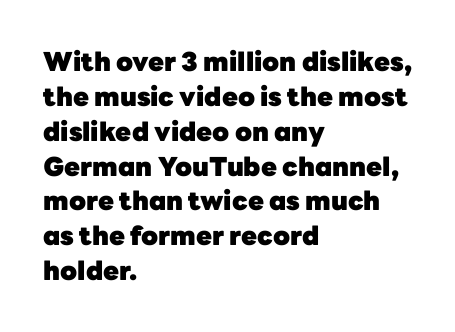
{"italic": "no", "bold": "yes", "underline": "no", "align": "left", "line_spacing": "normal", "line_spacing_ratio": 1.34, "letter_spacing": "normal", "letter_spacing_em": 0.0, "glyph_px": 26}
